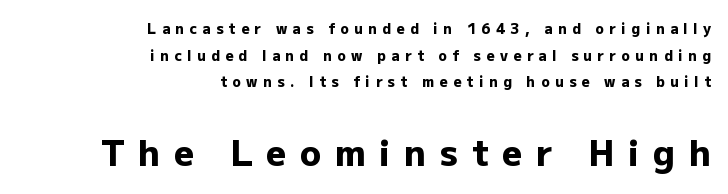
Q: Is the text bold? A: Yes.
Q: Is the text italic (slanted)? A: No, it is upright.
Q: Is the typeface a serif or a sans-serif typeface? A: Sans-serif.
Q: Is the text underlined? A: No.
Q: How is the paragraph aligned? A: Right-aligned.
Q: Is the spacing between letters normal or unusually wide? A: Unusually wide.
Q: Is the spacing between lines tight, normal or loose? A: Loose.
Q: Which block of text is set in a larger size, the first (top) or the second (bottom)? A: The second (bottom) one.
Q: Width (condensed, normal, or wide)? A: Normal.
Q: Stroke contrast? A: Low.
Q: x-height? A: Medium.
Q: Monospaced? A: No.
